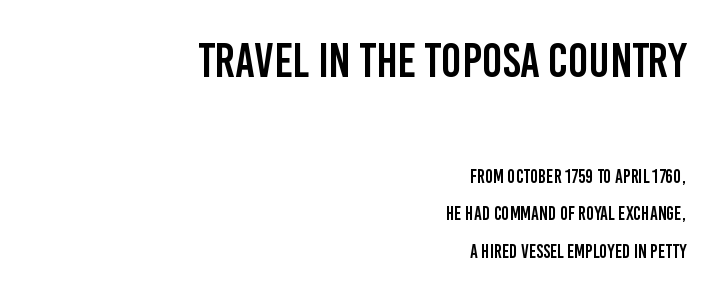
{"serif": "no", "italic": "no", "width": "condensed", "stroke_contrast": "low", "x_height": "large", "monospaced": "no", "underline": "no", "align": "right", "line_spacing": "loose", "line_spacing_ratio": 1.97, "letter_spacing": "normal", "letter_spacing_em": 0.0, "larger_block": "first", "size_ratio": 2.53, "glyph_px": 48}
